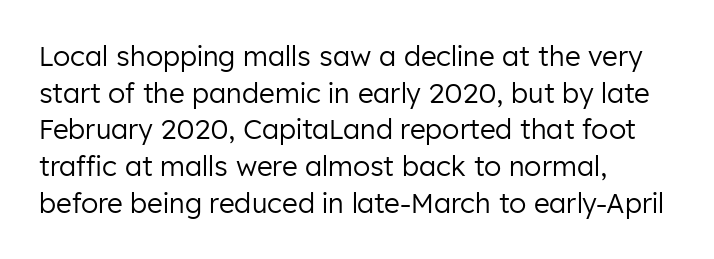
Q: Is the text bold? A: No.
Q: Is the text italic (slanted)? A: No, it is upright.
Q: Is the text underlined? A: No.
Q: How is the paragraph aligned? A: Left-aligned.
Q: Is the spacing between letters normal or unusually wide? A: Normal.
Q: Is the spacing between lines tight, normal or loose? A: Normal.
